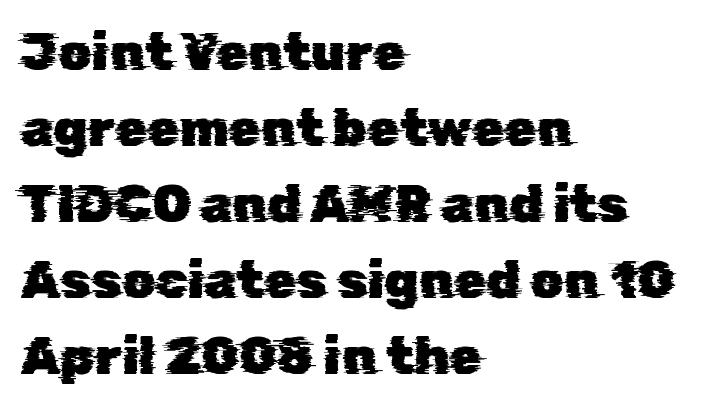
The image shows 52 px sans-serif type; set left-aligned, normal line spacing (1.46x), normal letter spacing, not underlined; low stroke contrast and a medium x-height.
